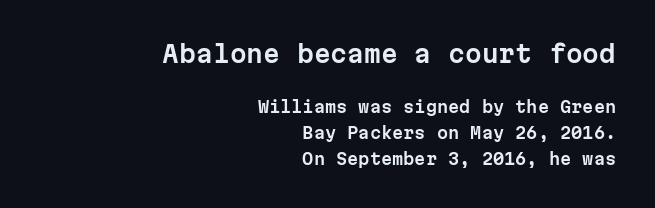
{"italic": "no", "underline": "no", "align": "right", "line_spacing": "normal", "line_spacing_ratio": 1.62, "letter_spacing": "normal", "letter_spacing_em": 0.0, "larger_block": "first", "size_ratio": 1.5, "glyph_px": 24}
